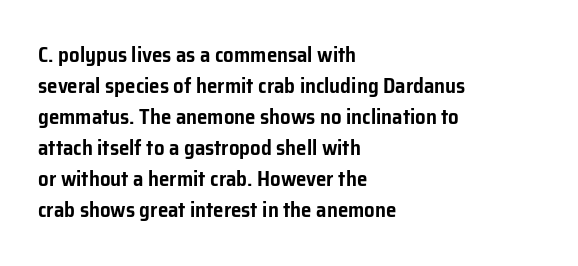
{"italic": "no", "underline": "no", "align": "left", "line_spacing": "normal", "line_spacing_ratio": 1.48, "letter_spacing": "normal", "letter_spacing_em": 0.0, "glyph_px": 21}
